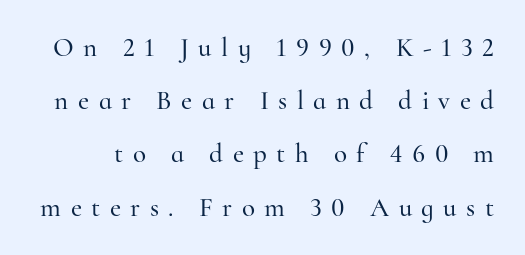
Q: Is the text italic (slanted)? A: No, it is upright.
Q: Is the text underlined? A: No.
Q: Is the spacing between letters normal or unusually wide? A: Unusually wide.
Q: Is the spacing between lines tight, normal or loose? A: Loose.
